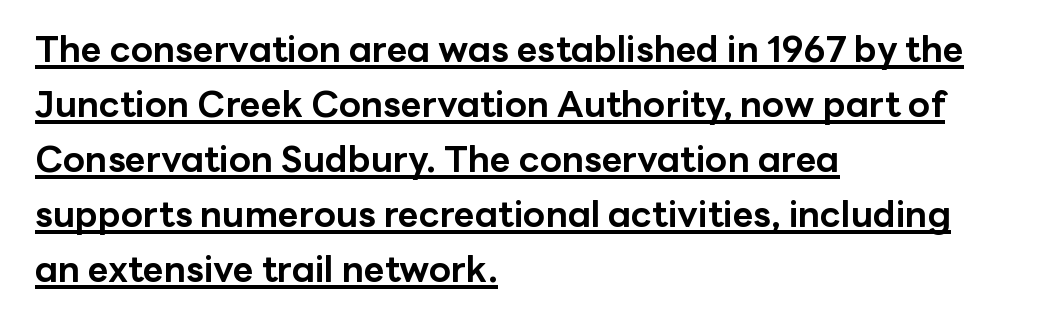
Q: Is the text bold? A: Yes.
Q: Is the text italic (slanted)? A: No, it is upright.
Q: Is the typeface a serif or a sans-serif typeface? A: Sans-serif.
Q: Is the text underlined? A: Yes.
Q: How is the paragraph aligned? A: Left-aligned.
Q: Is the spacing between letters normal or unusually wide? A: Normal.
Q: Is the spacing between lines tight, normal or loose? A: Normal.
Q: Width (condensed, normal, or wide)? A: Normal.
Q: Stroke contrast? A: Low.
Q: x-height? A: Medium.
Q: Monospaced? A: No.
